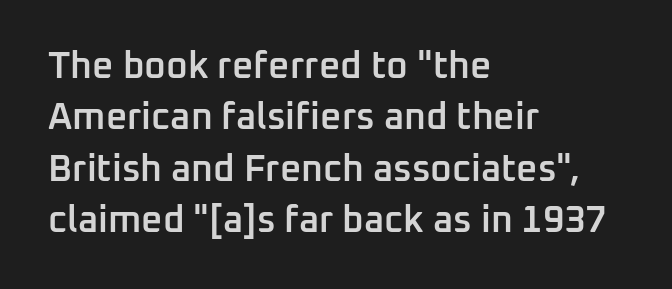
Compared with typical paragraphs, the rows here are spaced about the same. Notice how the passage keeps a crisp vertical edge on the left only. These lines are composed in type without serifs. Notice how the stems are strictly vertical — no italics here. Caption: semibold face, moderately heavy strokes. A typesetter would call this zero additional tracking.
